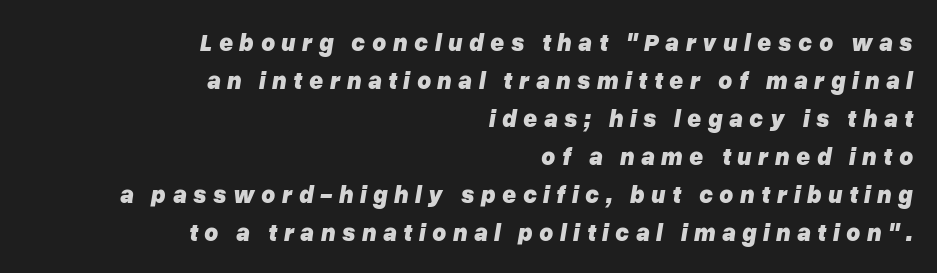
The image shows 24 px bold type, italic (leaning right); set right-aligned, normal line spacing (1.58x), unusually wide letter spacing (+0.27 em), not underlined.
